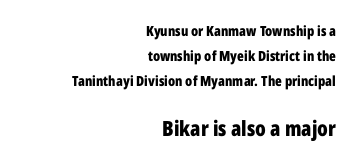
The letters in the lower block stand taller than those in the block above. Students, note that the glyphs here touch the page at normal intervals. Each line ends at the same right margin while the left side varies. Clear beneath every line of the passage. Vertical strokes here are truly vertical. Students, this is bold: see how much ink each stroke carries.
